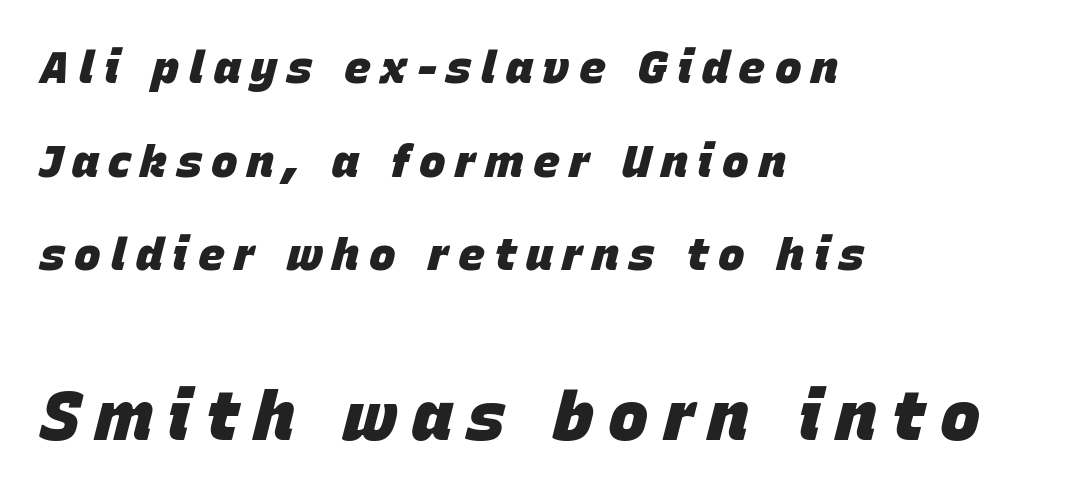
The image shows 68 px heavy type, italic (leaning right); set left-aligned, loose line spacing (2.08x), unusually wide letter spacing (+0.21 em), not underlined; the second (bottom) block is 1.51x larger; low stroke contrast and a large x-height.
